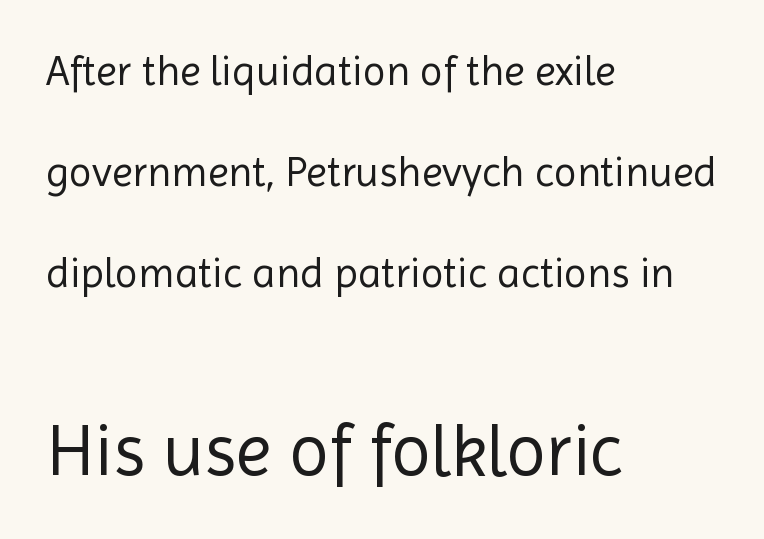
{"serif": "no", "italic": "no", "bold": "no", "weight": "regular", "width": "normal", "x_height": "medium", "monospaced": "no", "underline": "no", "align": "left", "line_spacing": "loose", "line_spacing_ratio": 2.4, "letter_spacing": "normal", "letter_spacing_em": 0.0, "larger_block": "second", "size_ratio": 1.74, "glyph_px": 73}
